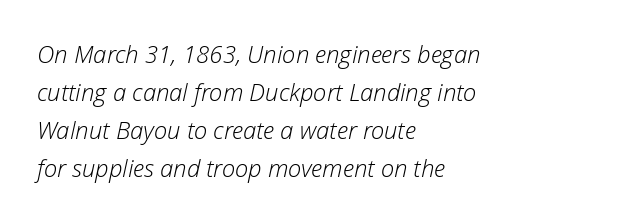
The image shows 24 px text type, italic (leaning right); set left-aligned, normal line spacing (1.59x), normal letter spacing, not underlined.
